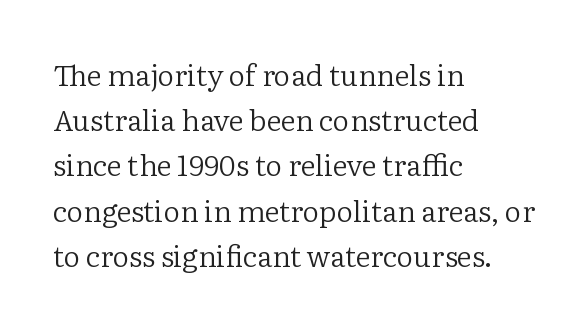
{"serif": "yes", "italic": "no", "bold": "no", "weight": "regular", "width": "normal", "stroke_contrast": "low", "x_height": "medium", "monospaced": "no", "underline": "no", "align": "left", "line_spacing": "normal", "line_spacing_ratio": 1.56, "letter_spacing": "normal", "letter_spacing_em": 0.0, "glyph_px": 29}
